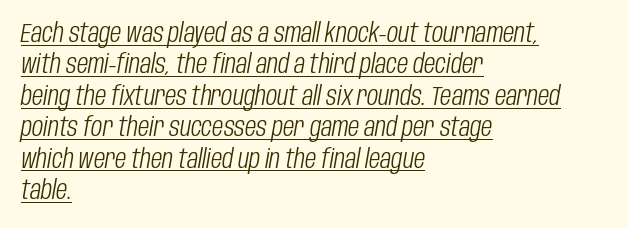
{"italic": "yes", "lean": "right", "slant_degrees": 10, "bold": "no", "underline": "yes", "align": "left", "line_spacing_ratio": 1.21, "letter_spacing": "normal", "letter_spacing_em": 0.0, "glyph_px": 26}
